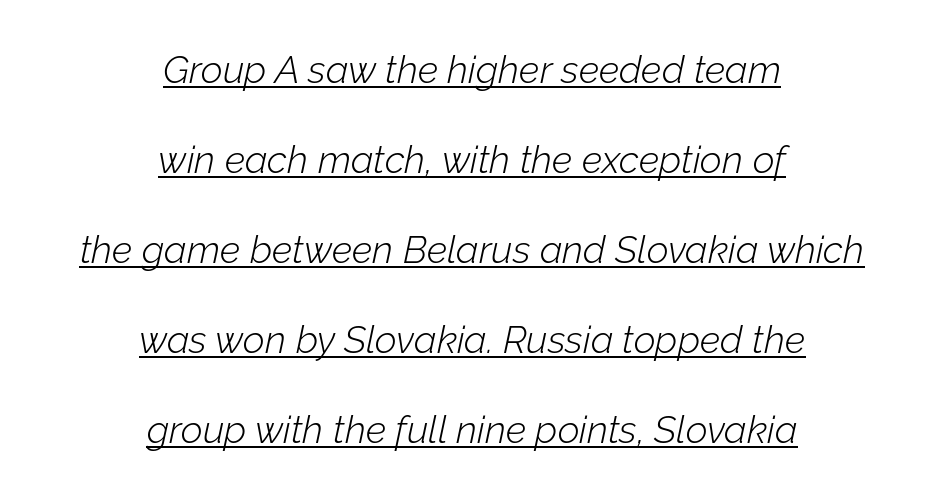
The image shows 38 px light type, italic (leaning right); set centered, loose line spacing (2.37x), normal letter spacing, underlined; low stroke contrast and a medium x-height.
